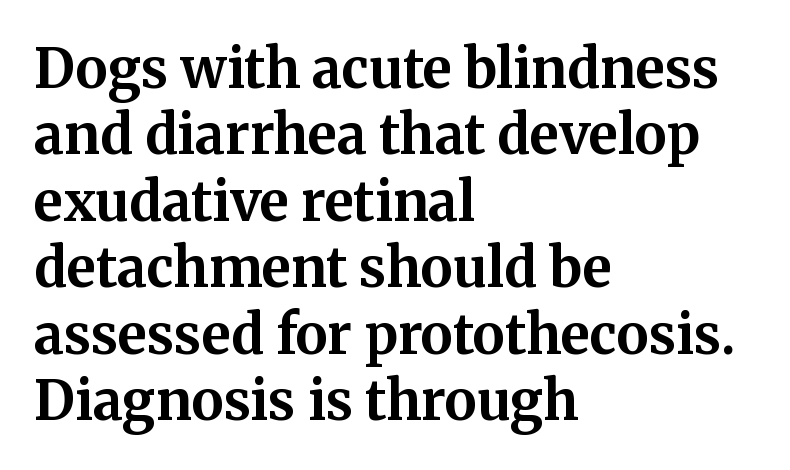
The letterforms sit shoulder to shoulder at normal distance. Examine the stroke ends and you'll spot serifs. Is there any slant? The stems are plumb. These lines are rendered in a variable-pitch font. Is the type bold? Yes — the strokes are clearly thick and heavy. Teacher's note: observe the even left margin — that is flush-left alignment.
